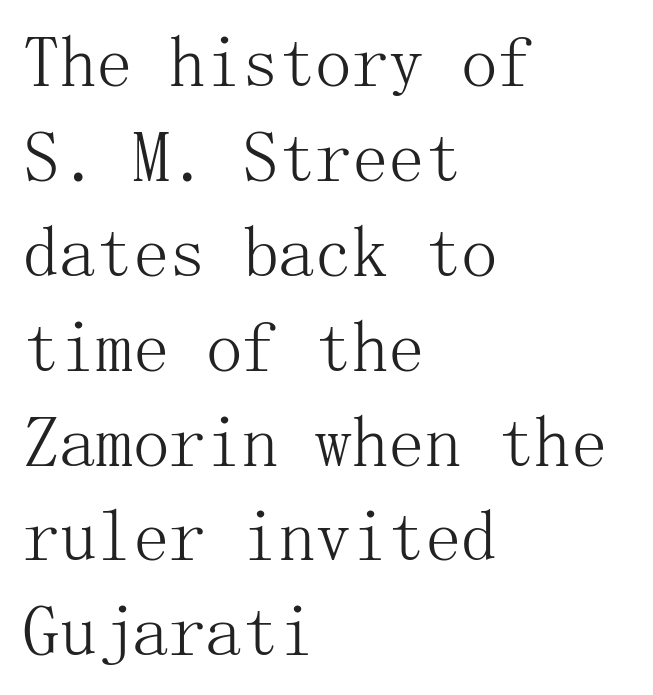
{"serif": "yes", "italic": "no", "bold": "no", "weight": "light", "width": "normal", "stroke_contrast": "medium", "x_height": "medium", "underline": "no", "align": "left", "line_spacing": "normal", "line_spacing_ratio": 1.3, "letter_spacing": "normal", "letter_spacing_em": 0.0, "glyph_px": 73}
